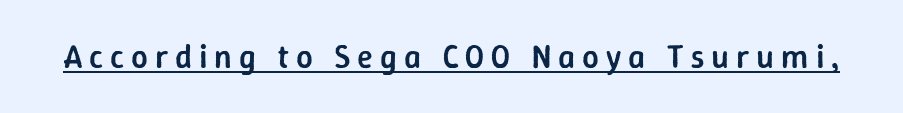
The face used here is proportionally spaced, like ordinary book or web type. Decoration check: the copy is underlined. The letters are spread apart with noticeably loose tracking. Is this a sans? Yes — the strokes have no serifs. Posture: vertical. The sample has been set in demibold, a notch under bold.
